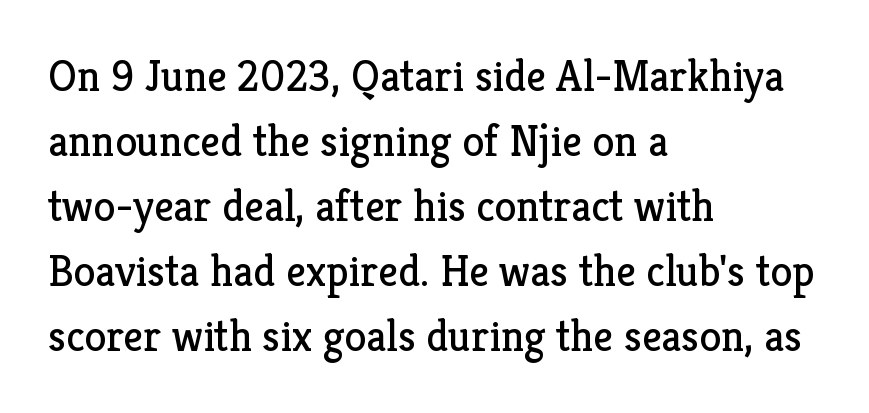
The image shows 44 px regular-weight serif type, upright; set left-aligned, normal line spacing (1.48x), normal letter spacing, not underlined; low stroke contrast and a medium x-height.
